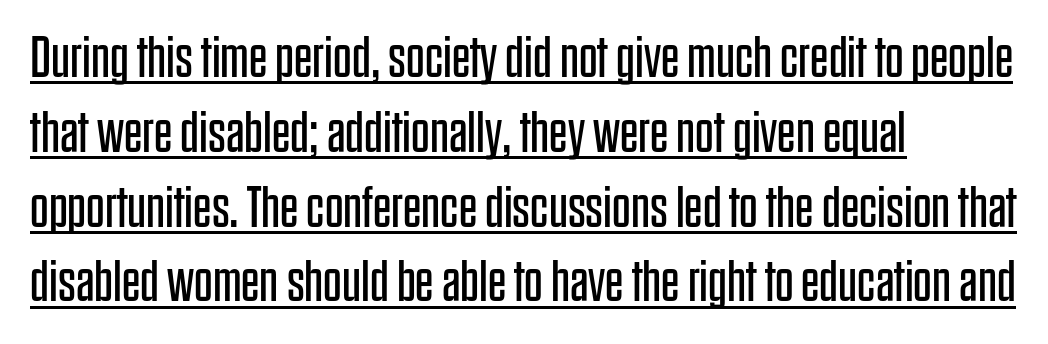
The image shows 58 px regular-weight, condensed sans-serif type, upright; set left-aligned, normal line spacing (1.29x), normal letter spacing, underlined; low stroke contrast and a large x-height.
